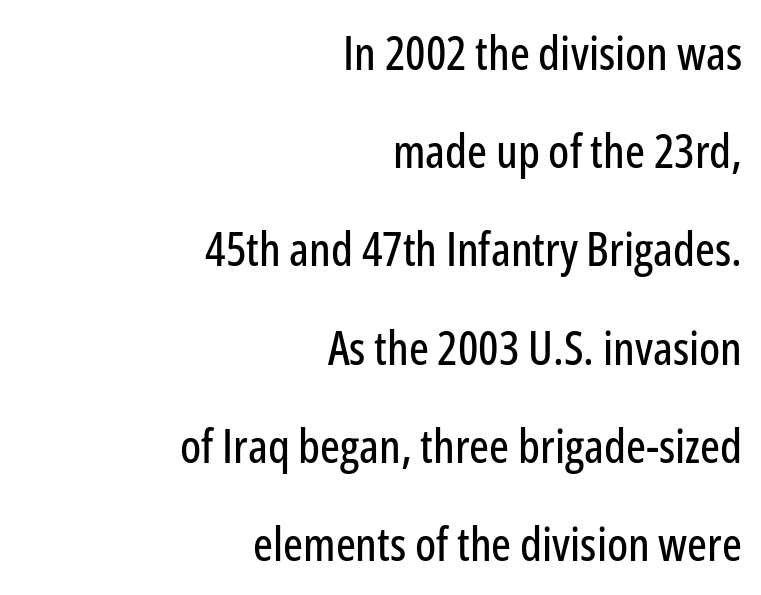
Q: Is the text italic (slanted)? A: No, it is upright.
Q: Is the typeface a serif or a sans-serif typeface? A: Sans-serif.
Q: Is the text underlined? A: No.
Q: How is the paragraph aligned? A: Right-aligned.
Q: Is the spacing between letters normal or unusually wide? A: Normal.
Q: Is the spacing between lines tight, normal or loose? A: Loose.
Q: Width (condensed, normal, or wide)? A: Condensed.
Q: Stroke contrast? A: Low.
Q: x-height? A: Medium.
Q: Monospaced? A: No.
